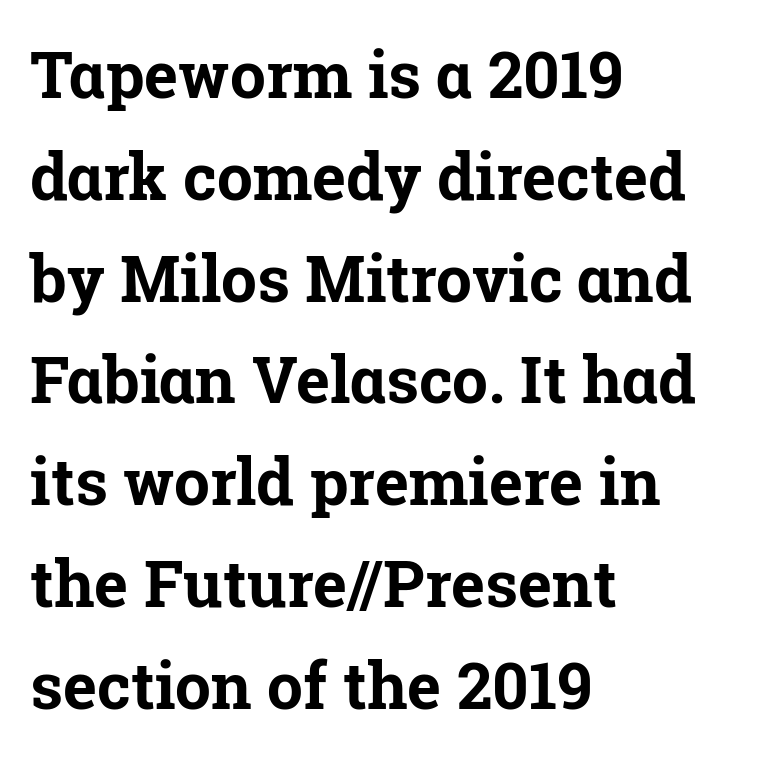
The image shows 64 px bold serif type, upright; set left-aligned, normal line spacing (1.59x), normal letter spacing, not underlined; low stroke contrast and a medium x-height.
